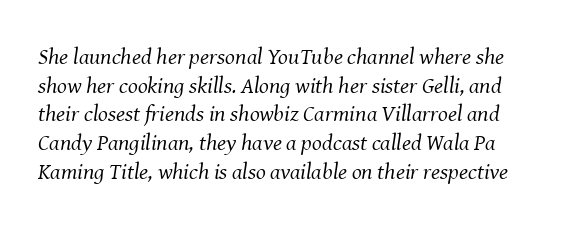
{"italic": "yes", "lean": "right", "slant_degrees": 8, "bold": "no", "underline": "no", "line_spacing": "normal", "line_spacing_ratio": 1.25, "letter_spacing": "normal", "letter_spacing_em": 0.0, "glyph_px": 23}
